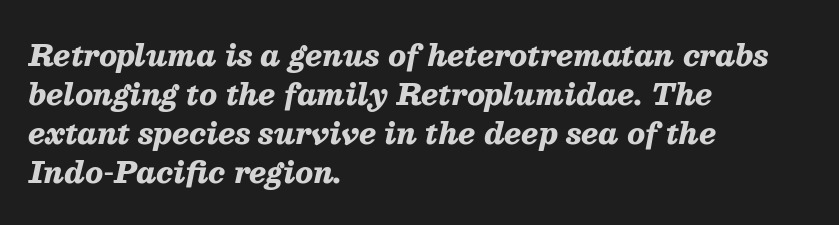
The image shows 29 px heavy type, italic (leaning right); set left-aligned, normal line spacing (1.34x), normal letter spacing, not underlined; medium stroke contrast and a medium x-height.
